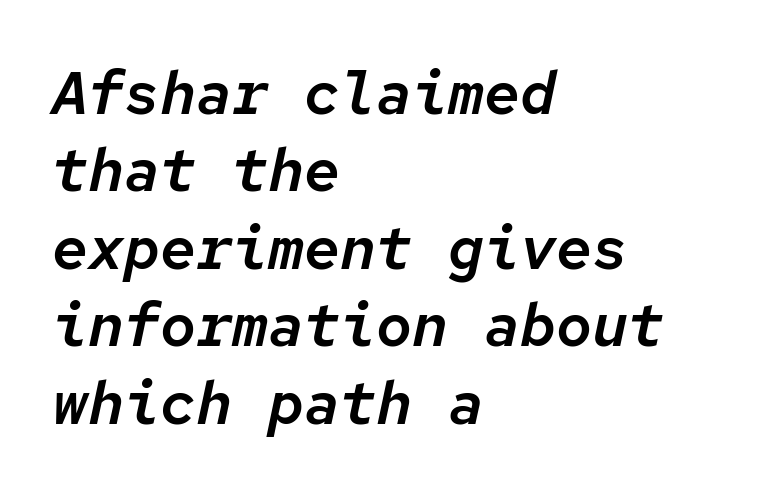
Q: Is the text italic (slanted)? A: Yes, it leans right by about 12 degrees.
Q: Is the text underlined? A: No.
Q: How is the paragraph aligned? A: Left-aligned.
Q: Is the spacing between letters normal or unusually wide? A: Normal.
Q: Is the spacing between lines tight, normal or loose? A: Normal.
Q: Width (condensed, normal, or wide)? A: Normal.
Q: Stroke contrast? A: Low.
Q: x-height? A: Medium.
Q: Monospaced? A: Yes.
